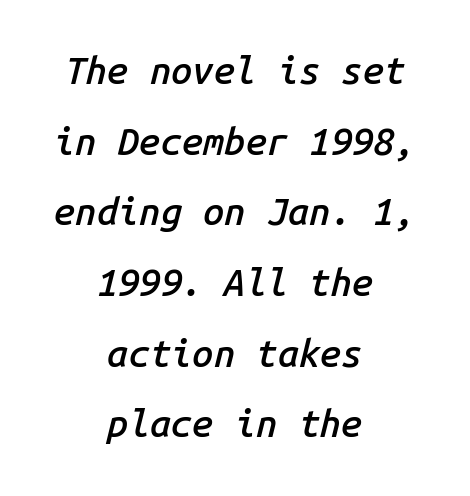
The image shows 38 px semibold type, italic (leaning right), monospaced; set centered, line spacing 1.86x, normal letter spacing, not underlined; low stroke contrast and a medium x-height.
